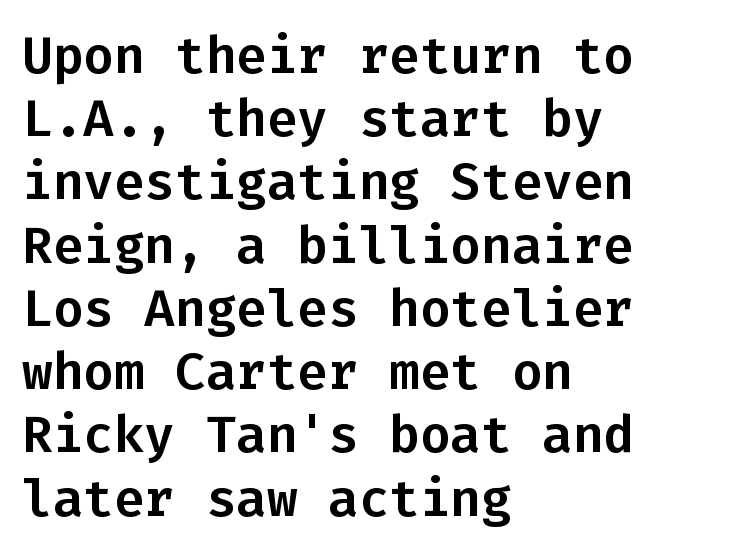
Q: Is the text italic (slanted)? A: No, it is upright.
Q: Is the typeface a serif or a sans-serif typeface? A: Sans-serif.
Q: Is the text underlined? A: No.
Q: How is the paragraph aligned? A: Left-aligned.
Q: Is the spacing between letters normal or unusually wide? A: Normal.
Q: Width (condensed, normal, or wide)? A: Normal.
Q: Stroke contrast? A: Low.
Q: x-height? A: Medium.
Q: Monospaced? A: Yes.
